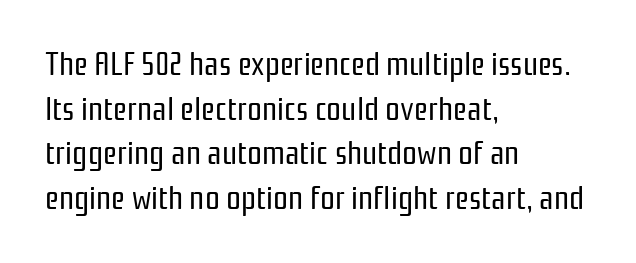
Q: Is the text bold? A: No.
Q: Is the text italic (slanted)? A: No, it is upright.
Q: Is the typeface a serif or a sans-serif typeface? A: Sans-serif.
Q: Is the text underlined? A: No.
Q: How is the paragraph aligned? A: Left-aligned.
Q: Is the spacing between letters normal or unusually wide? A: Normal.
Q: Is the spacing between lines tight, normal or loose? A: Normal.
Q: Width (condensed, normal, or wide)? A: Condensed.
Q: Stroke contrast? A: Low.
Q: x-height? A: Medium.
Q: Monospaced? A: No.
